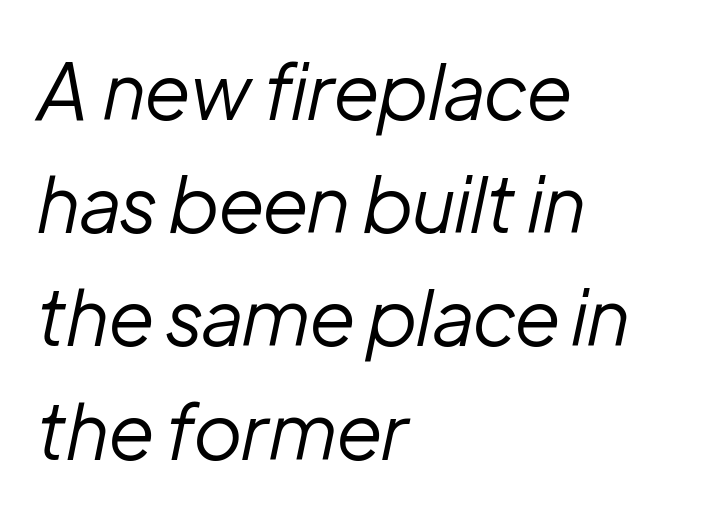
Q: Is the text bold? A: No.
Q: Is the text italic (slanted)? A: Yes, it leans right by about 12 degrees.
Q: Is the text underlined? A: No.
Q: How is the paragraph aligned? A: Left-aligned.
Q: Is the spacing between letters normal or unusually wide? A: Normal.
Q: Is the spacing between lines tight, normal or loose? A: Normal.
Q: Width (condensed, normal, or wide)? A: Normal.
Q: Stroke contrast? A: Low.
Q: x-height? A: Medium.
Q: Monospaced? A: No.
